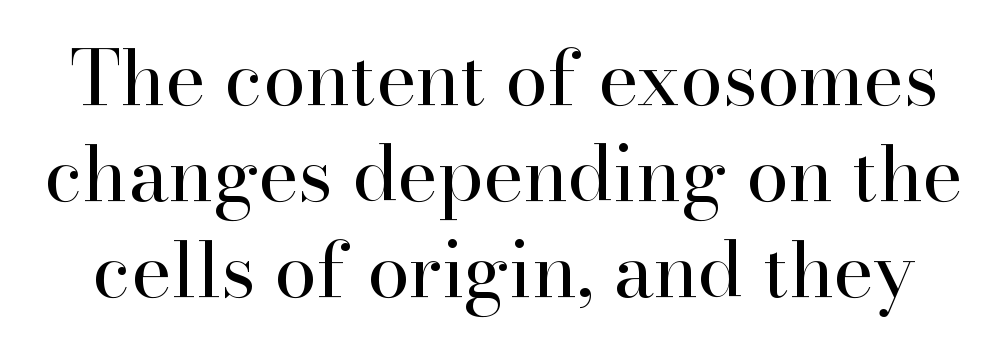
{"serif": "yes", "italic": "no", "bold": "no", "weight": "regular", "width": "normal", "stroke_contrast": "high", "x_height": "small", "monospaced": "no", "underline": "no", "line_spacing": "normal", "line_spacing_ratio": 1.25, "letter_spacing": "normal", "letter_spacing_em": 0.0, "glyph_px": 77}
